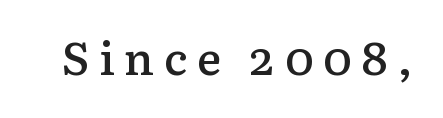
A fair bit of extra ink — the face is semibold, not bold. Does the type have serifs? Yes, each stem ends in a small foot. In terms of posture, this sample is upright. Words appear elongated and porous because spacing is wide.
